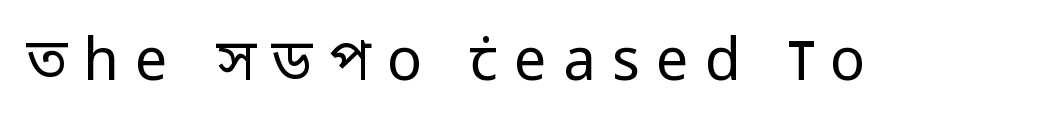
Q: Is the text bold? A: No.
Q: Is the text italic (slanted)? A: No, it is upright.
Q: Is the typeface a serif or a sans-serif typeface? A: Sans-serif.
Q: Is the text underlined? A: No.
Q: Is the spacing between letters normal or unusually wide? A: Unusually wide.
Q: Width (condensed, normal, or wide)? A: Condensed.
Q: Stroke contrast? A: Low.
Q: x-height? A: Large.
Q: Monospaced? A: No.
